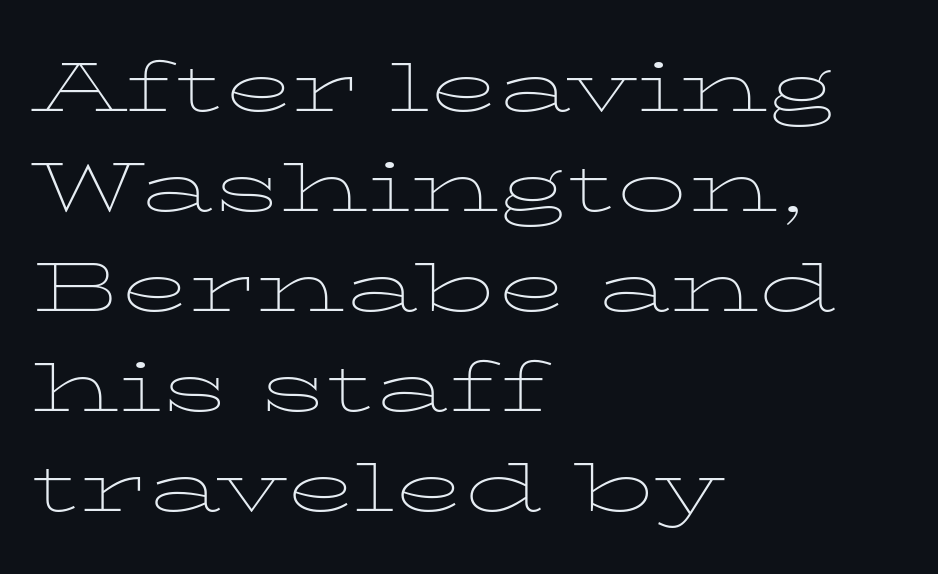
Q: Is the text bold? A: No.
Q: Is the text italic (slanted)? A: No, it is upright.
Q: Is the typeface a serif or a sans-serif typeface? A: Serif.
Q: Is the text underlined? A: No.
Q: How is the paragraph aligned? A: Left-aligned.
Q: Is the spacing between letters normal or unusually wide? A: Normal.
Q: Is the spacing between lines tight, normal or loose? A: Normal.
Q: Width (condensed, normal, or wide)? A: Wide.
Q: Stroke contrast? A: Low.
Q: x-height? A: Medium.
Q: Monospaced? A: No.
